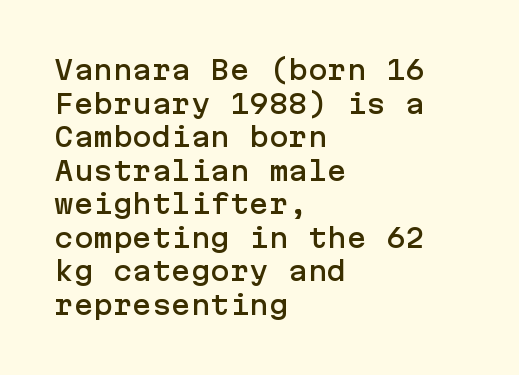
{"italic": "no", "underline": "no", "align": "left", "line_spacing": "normal", "line_spacing_ratio": 1.29, "letter_spacing": "normal", "letter_spacing_em": 0.0, "glyph_px": 26}
